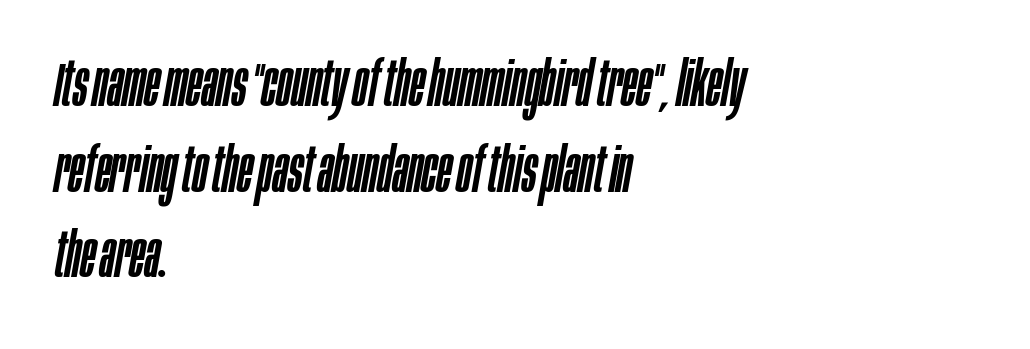
The letters sit at their default tracking, neither squeezed nor spread. Here the designer chose a conventional face with non-uniform glyph widths. Check the space under the baseline: it is left empty. Does the leading feel generous? No, just average. One-word summary of the alignment: left.
